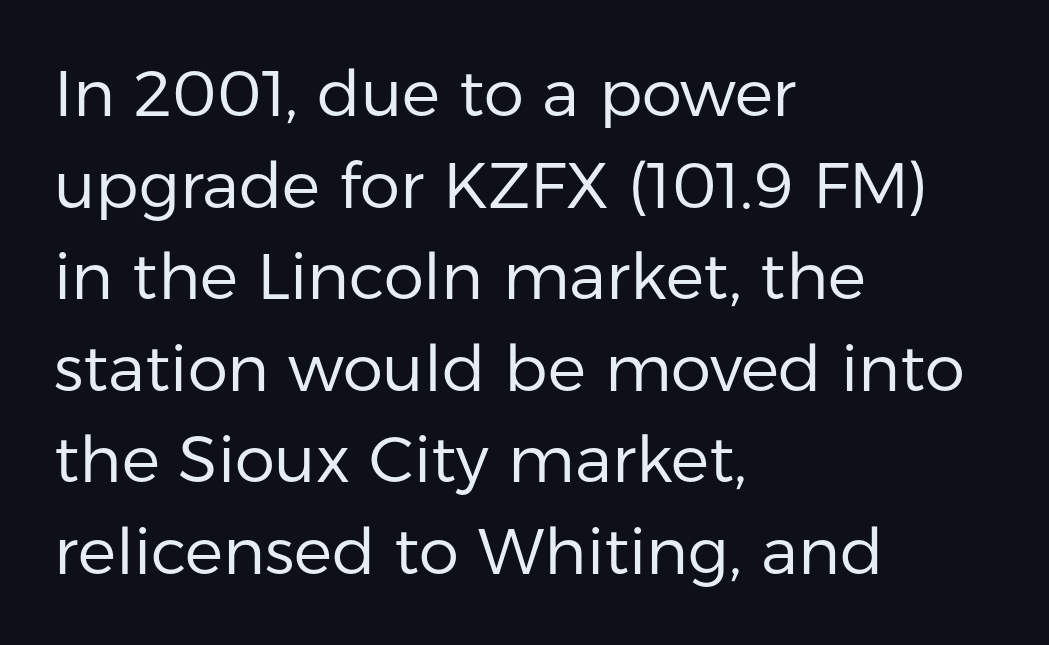
{"serif": "no", "italic": "no", "bold": "no", "weight": "regular", "width": "normal", "stroke_contrast": "low", "x_height": "medium", "monospaced": "no", "underline": "no", "align": "left", "line_spacing": "normal", "line_spacing_ratio": 1.43, "letter_spacing": "normal", "letter_spacing_em": 0.0, "glyph_px": 64}
